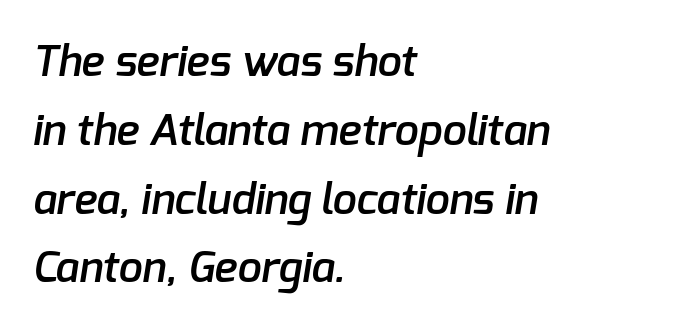
The image shows 43 px semibold sans-serif type; set left-aligned, normal line spacing (1.6x), normal letter spacing, not underlined; low stroke contrast and a medium x-height.
